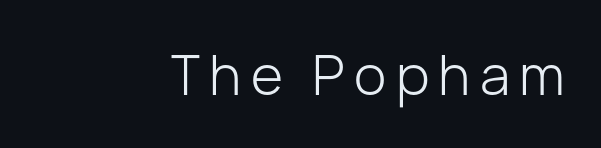
The image shows 55 px light sans-serif type, upright; set right-aligned, not underlined; low stroke contrast and a medium x-height.
